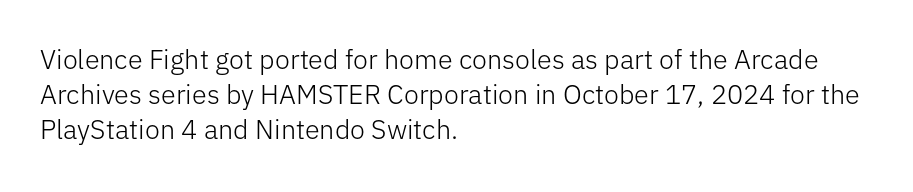
This sample keeps an unexceptional amount of space between lines. Characters remain perfectly vertical along every line. The gap between lines stays unmarked. Is this a heavy cut? Hardly; it is regular or lighter.
